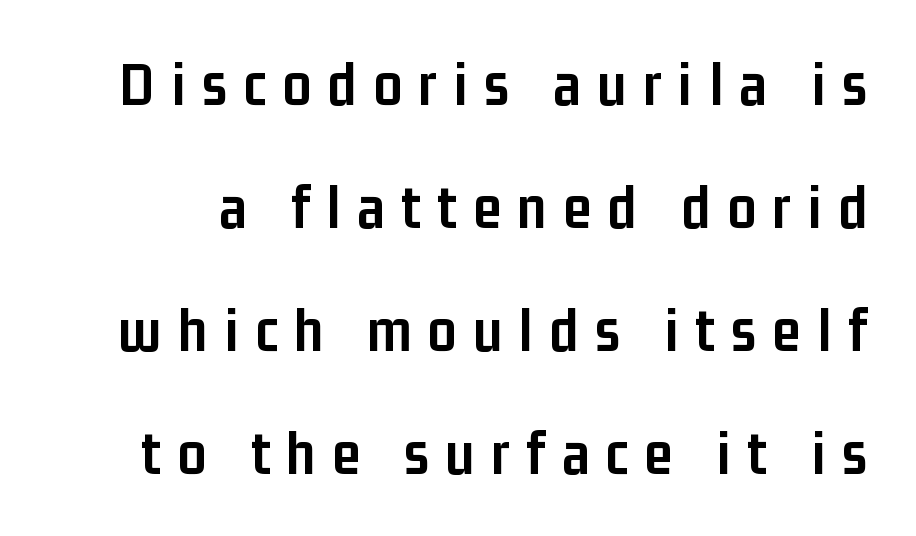
The image shows 63 px semibold, condensed sans-serif type, upright; set loose line spacing (1.95x), unusually wide letter spacing (+0.26 em), not underlined; low stroke contrast and a medium x-height.
